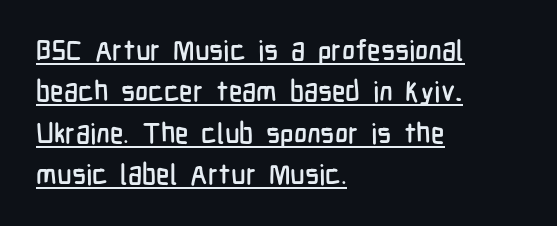
Look at the bottom of the vertical strokes: they stop flat, with no serifs. Nothing unusual about the tracking: characters are spaced as the font intends. Short and long lines alike share a common starting point at left. One glance says typical: line gaps are just what's usual.
